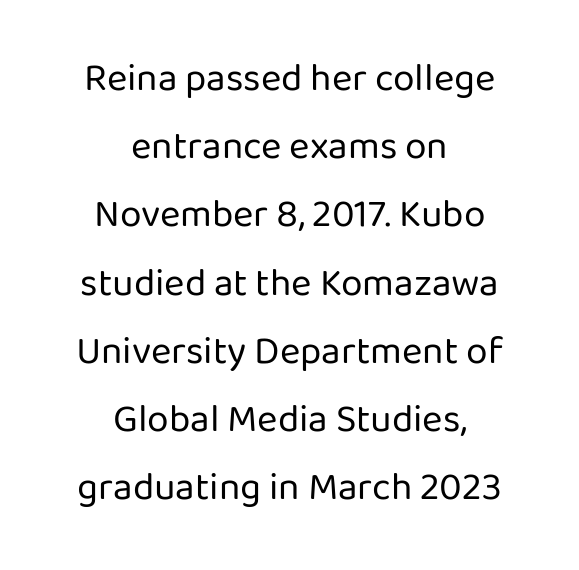
Q: Is the text bold? A: No.
Q: Is the text italic (slanted)? A: No, it is upright.
Q: Is the typeface a serif or a sans-serif typeface? A: Sans-serif.
Q: Is the text underlined? A: No.
Q: How is the paragraph aligned? A: Centered.
Q: Is the spacing between letters normal or unusually wide? A: Normal.
Q: Width (condensed, normal, or wide)? A: Normal.
Q: Stroke contrast? A: Low.
Q: x-height? A: Medium.
Q: Monospaced? A: No.
